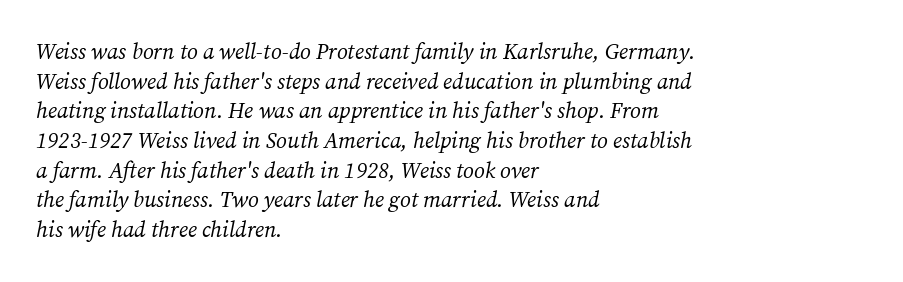
A normal amount of white space separates one row of letters from the next. Tracking here is standard; glyphs follow each other at the usual distance. Line starts are locked; line ends wander. Check under the words: just untouched page. Stroke mass is kept to a normal reading level or below. Would a proofreader flag this as italicized? Yes.
